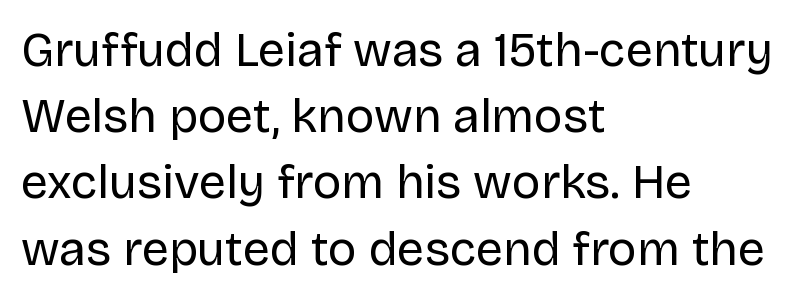
Q: Is the text bold? A: No.
Q: Is the text italic (slanted)? A: No, it is upright.
Q: Is the typeface a serif or a sans-serif typeface? A: Sans-serif.
Q: Is the text underlined? A: No.
Q: How is the paragraph aligned? A: Left-aligned.
Q: Is the spacing between letters normal or unusually wide? A: Normal.
Q: Is the spacing between lines tight, normal or loose? A: Normal.
Q: Width (condensed, normal, or wide)? A: Normal.
Q: Stroke contrast? A: Low.
Q: x-height? A: Large.
Q: Monospaced? A: No.
